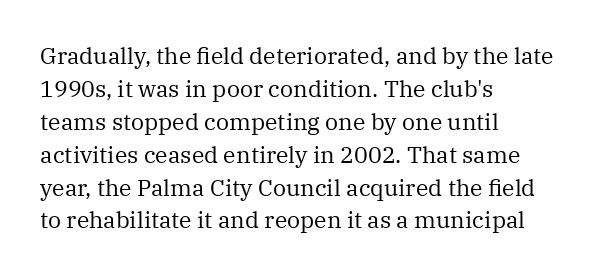
The image shows 23 px text type, upright; set left-aligned, normal line spacing (1.43x), normal letter spacing, not underlined.
